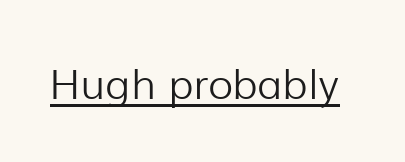
The image shows 41 px light sans-serif type, upright; set normal letter spacing, underlined; low stroke contrast and a medium x-height.
